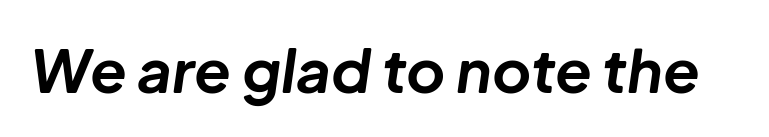
Q: Is the text bold? A: Yes.
Q: Is the text italic (slanted)? A: Yes, it leans right by about 8 degrees.
Q: Is the text underlined? A: No.
Q: Is the spacing between letters normal or unusually wide? A: Normal.
Q: Width (condensed, normal, or wide)? A: Normal.
Q: Stroke contrast? A: Low.
Q: x-height? A: Medium.
Q: Monospaced? A: No.
